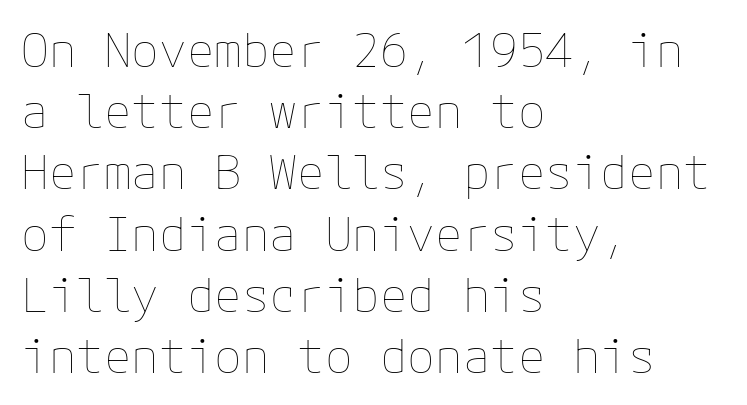
{"italic": "no", "bold": "no", "weight": "thin", "width": "normal", "stroke_contrast": "low", "x_height": "medium", "underline": "no", "align": "left", "line_spacing": "normal", "line_spacing_ratio": 1.33, "letter_spacing": "normal", "letter_spacing_em": 0.0, "glyph_px": 46}
